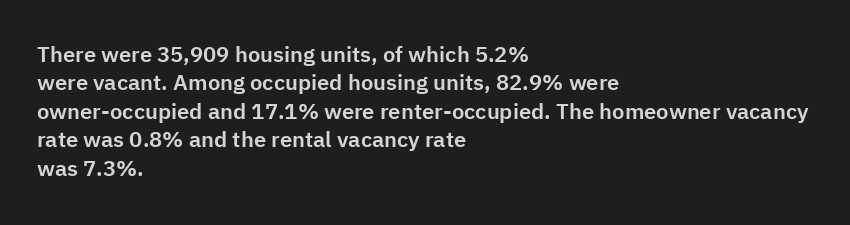
Q: Is the text italic (slanted)? A: No, it is upright.
Q: Is the text underlined? A: No.
Q: How is the paragraph aligned? A: Left-aligned.
Q: Is the spacing between letters normal or unusually wide? A: Normal.
Q: Is the spacing between lines tight, normal or loose? A: Normal.
